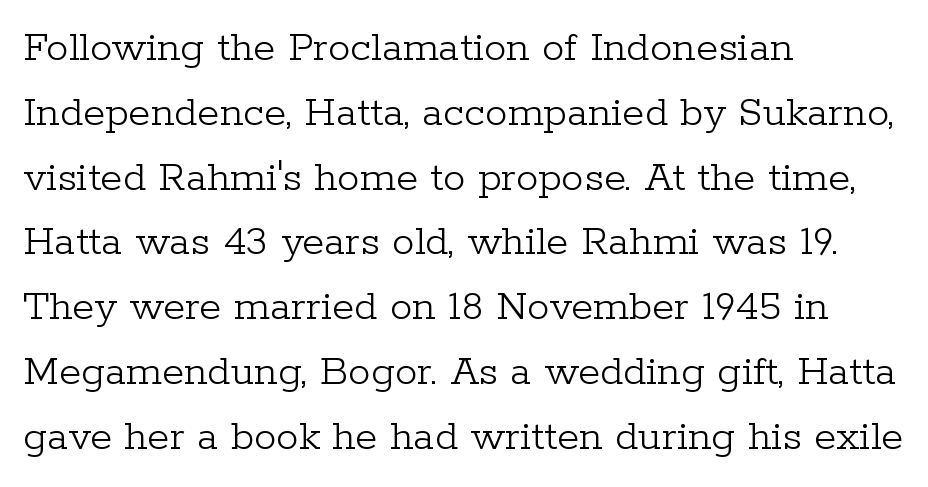
Students, observe: this is what conventionally led text looks like. Each letter keeps its own natural width here, so spacing adapts to shape. Unbolded letterforms with no extra heft. A roman cut, with each character standing at attention. Unmarked baselines from the first word to the last. The line texture is even and compact thanks to regular tracking.
